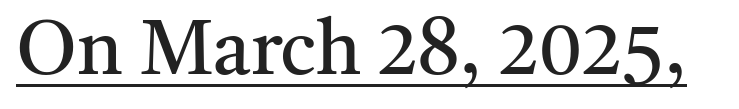
{"serif": "yes", "italic": "no", "bold": "no", "weight": "regular", "width": "normal", "stroke_contrast": "medium", "x_height": "medium", "monospaced": "no", "underline": "yes", "letter_spacing": "normal", "letter_spacing_em": 0.0, "glyph_px": 76}
